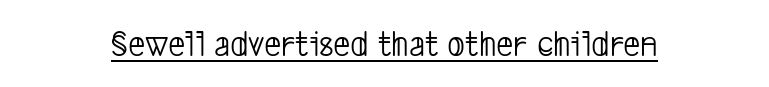
Q: Is the text bold? A: No.
Q: Is the typeface a serif or a sans-serif typeface? A: Sans-serif.
Q: Is the text underlined? A: Yes.
Q: How is the paragraph aligned? A: Centered.
Q: Is the spacing between letters normal or unusually wide? A: Normal.
Q: Width (condensed, normal, or wide)? A: Condensed.
Q: Stroke contrast? A: Low.
Q: x-height? A: Medium.
Q: Monospaced? A: No.
